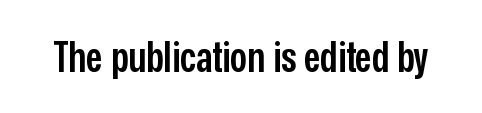
{"serif": "no", "italic": "no", "bold": "semi", "weight": "semibold", "width": "condensed", "stroke_contrast": "low", "x_height": "medium", "monospaced": "no", "underline": "no", "letter_spacing": "normal", "letter_spacing_em": 0.0, "glyph_px": 42}
